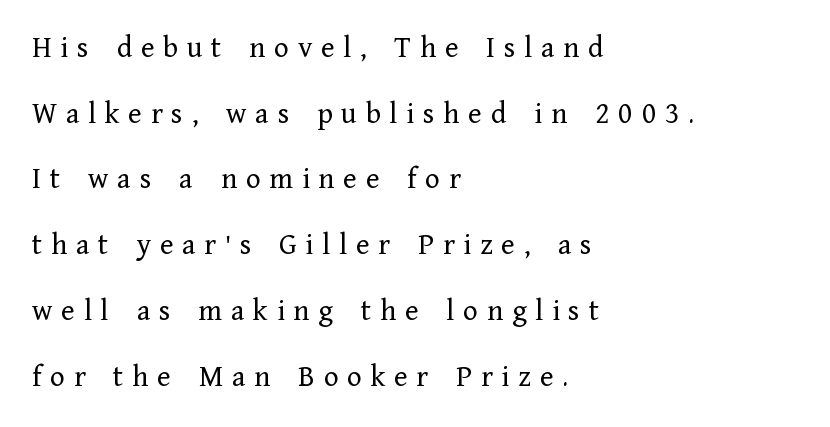
The image shows 31 px regular-weight serif type, upright; set left-aligned, loose line spacing (2.12x), unusually wide letter spacing (+0.28 em), not underlined; low stroke contrast and a medium x-height.
